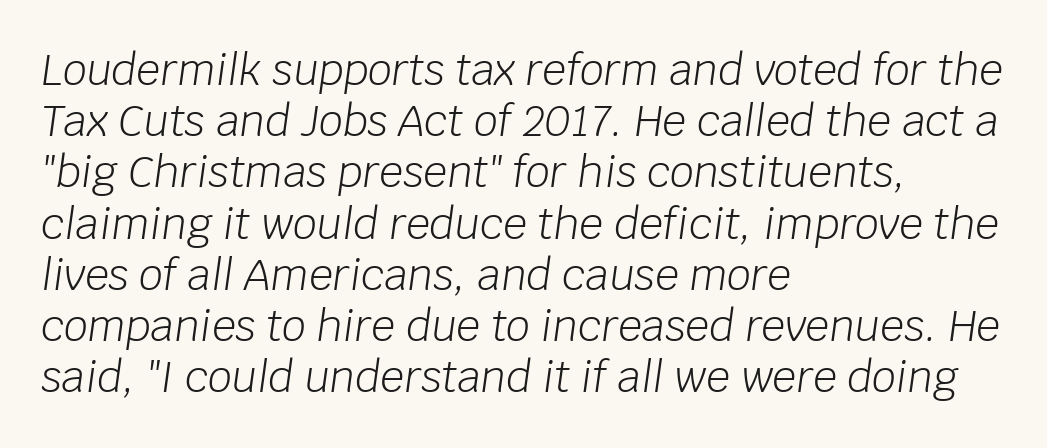
{"italic": "yes", "lean": "right", "slant_degrees": 8, "bold": "no", "weight": "light", "width": "normal", "stroke_contrast": "low", "x_height": "large", "monospaced": "no", "underline": "no", "align": "left", "line_spacing_ratio": 1.22, "letter_spacing": "normal", "letter_spacing_em": 0.0, "glyph_px": 42}
